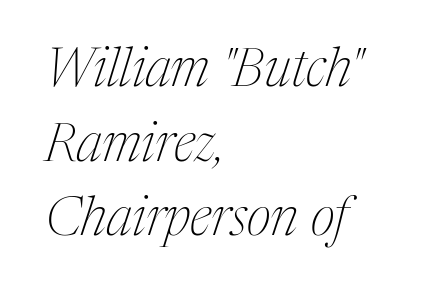
{"serif": "yes", "italic": "yes", "lean": "right", "slant_degrees": 17, "bold": "no", "weight": "thin", "width": "condensed", "stroke_contrast": "medium", "x_height": "medium", "monospaced": "no", "underline": "no", "align": "left", "line_spacing": "normal", "line_spacing_ratio": 1.41, "letter_spacing": "normal", "letter_spacing_em": 0.0, "glyph_px": 53}
